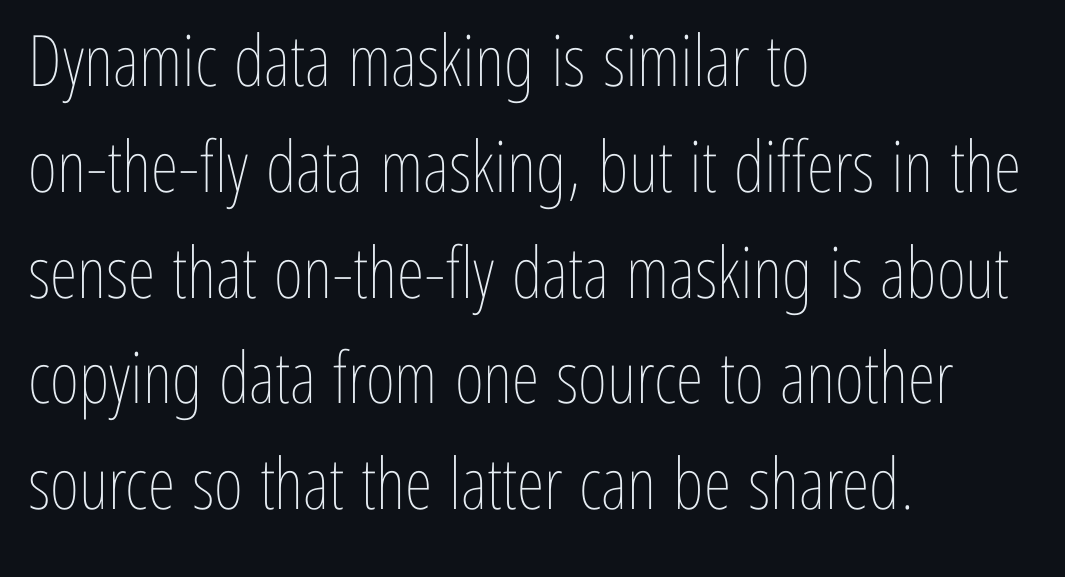
The image shows 71 px thin, condensed type, upright; set left-aligned, normal line spacing (1.49x), normal letter spacing, not underlined; low stroke contrast and a medium x-height.
